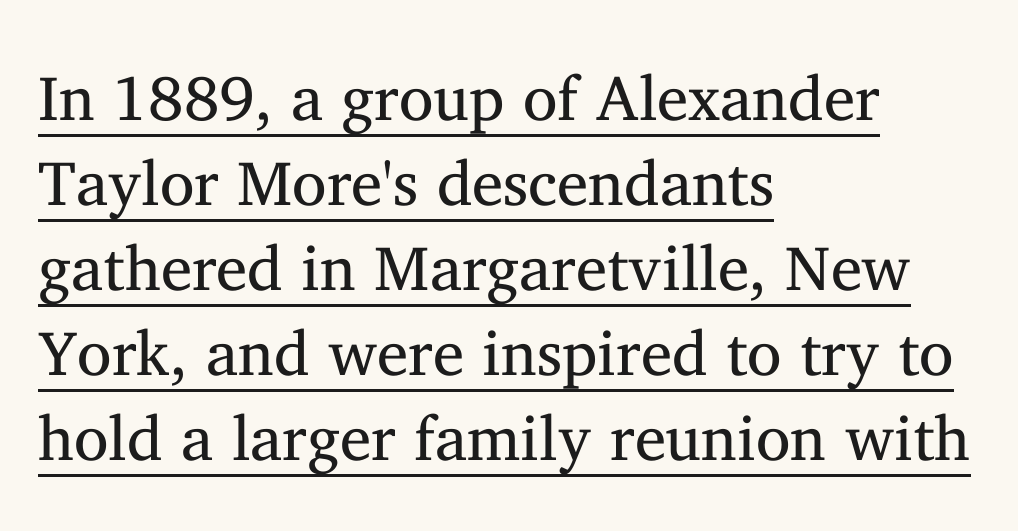
Q: Is the text bold? A: No.
Q: Is the text italic (slanted)? A: No, it is upright.
Q: Is the typeface a serif or a sans-serif typeface? A: Serif.
Q: Is the text underlined? A: Yes.
Q: How is the paragraph aligned? A: Left-aligned.
Q: Is the spacing between letters normal or unusually wide? A: Normal.
Q: Is the spacing between lines tight, normal or loose? A: Normal.
Q: Width (condensed, normal, or wide)? A: Normal.
Q: Stroke contrast? A: Medium.
Q: x-height? A: Medium.
Q: Monospaced? A: No.
